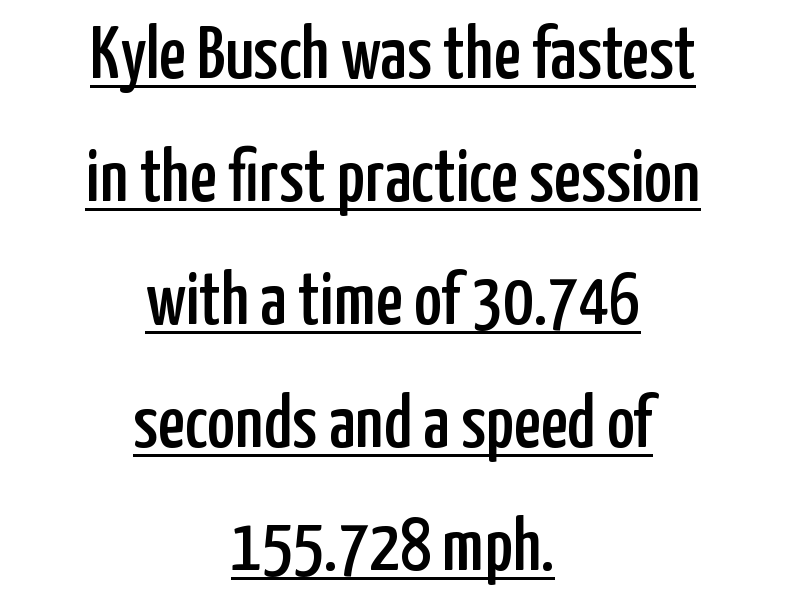
Q: Is the text italic (slanted)? A: No, it is upright.
Q: Is the typeface a serif or a sans-serif typeface? A: Sans-serif.
Q: Is the text underlined? A: Yes.
Q: How is the paragraph aligned? A: Centered.
Q: Is the spacing between letters normal or unusually wide? A: Normal.
Q: Is the spacing between lines tight, normal or loose? A: Normal.
Q: Width (condensed, normal, or wide)? A: Condensed.
Q: Stroke contrast? A: Low.
Q: x-height? A: Medium.
Q: Monospaced? A: No.
